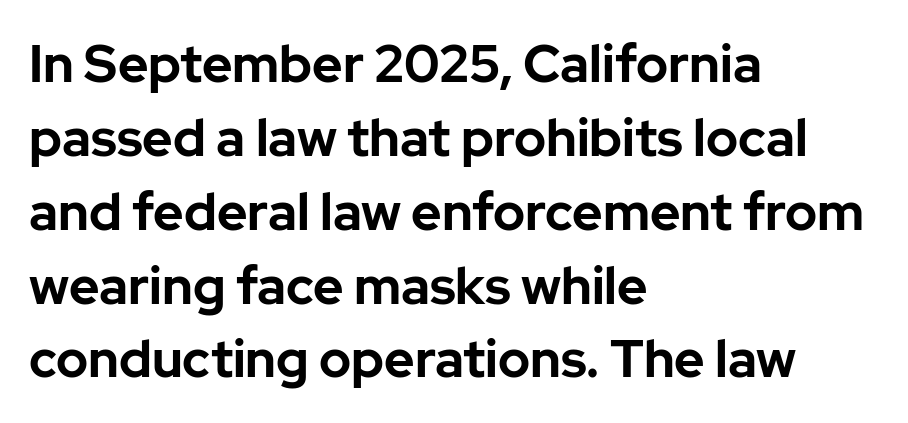
{"serif": "no", "italic": "no", "bold": "yes", "weight": "bold", "width": "normal", "stroke_contrast": "low", "x_height": "medium", "monospaced": "no", "underline": "no", "align": "left", "line_spacing": "normal", "line_spacing_ratio": 1.42, "letter_spacing": "normal", "letter_spacing_em": 0.0, "glyph_px": 52}
